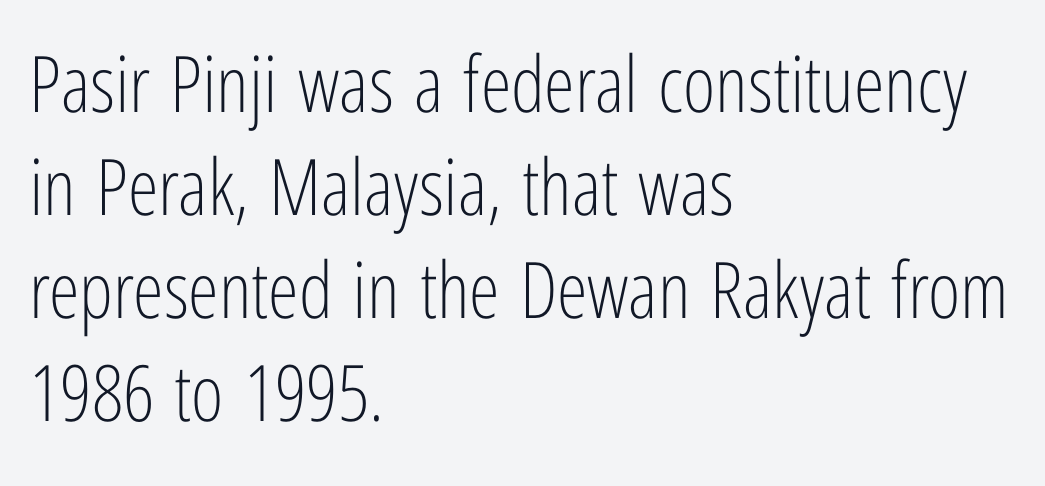
Q: Is the text bold? A: No.
Q: Is the text italic (slanted)? A: No, it is upright.
Q: Is the typeface a serif or a sans-serif typeface? A: Sans-serif.
Q: Is the text underlined? A: No.
Q: How is the paragraph aligned? A: Left-aligned.
Q: Is the spacing between letters normal or unusually wide? A: Normal.
Q: Is the spacing between lines tight, normal or loose? A: Normal.
Q: Width (condensed, normal, or wide)? A: Condensed.
Q: Stroke contrast? A: Low.
Q: x-height? A: Medium.
Q: Monospaced? A: No.
